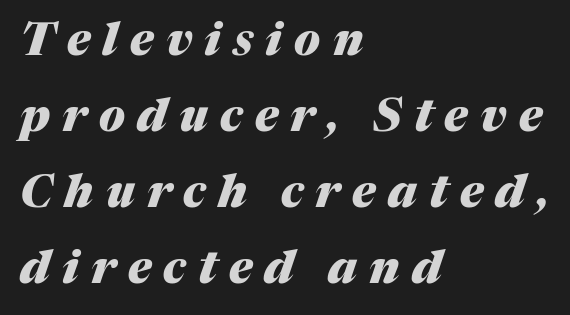
{"italic": "yes", "lean": "right", "slant_degrees": 17, "bold": "yes", "weight": "heavy", "width": "normal", "stroke_contrast": "medium", "x_height": "medium", "monospaced": "no", "underline": "no", "align": "left", "line_spacing": "normal", "line_spacing_ratio": 1.69, "letter_spacing": "wide", "letter_spacing_em": 0.27, "glyph_px": 45}
